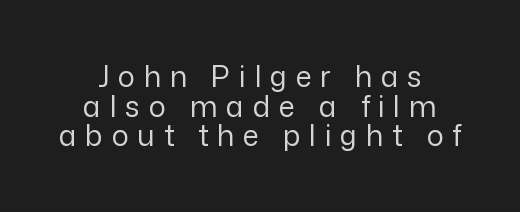
No extra ink here — the face is not bold. Beneath every word, the page is bare. Ordinary non-slanted type is in use. Looks like regular typesetting: each glyph gets only the width it needs.
